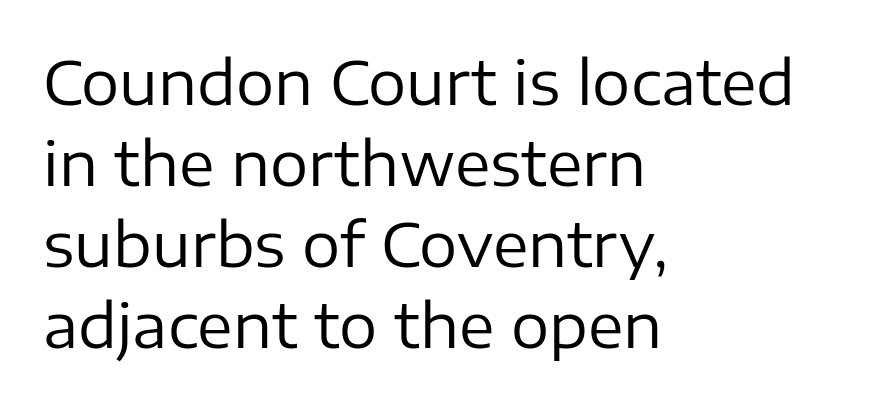
Each letter's strokes conclude bluntly, with no projecting serifs. Think standard paragraph weight, or any step lighter than that. Nobody drew a line under any word here. Standard letterfit; no display-style spreading of the glyphs. The rendering anchors every line to the left-hand side. This sample uses an upright cut, with every glyph sitting square on the baseline.
